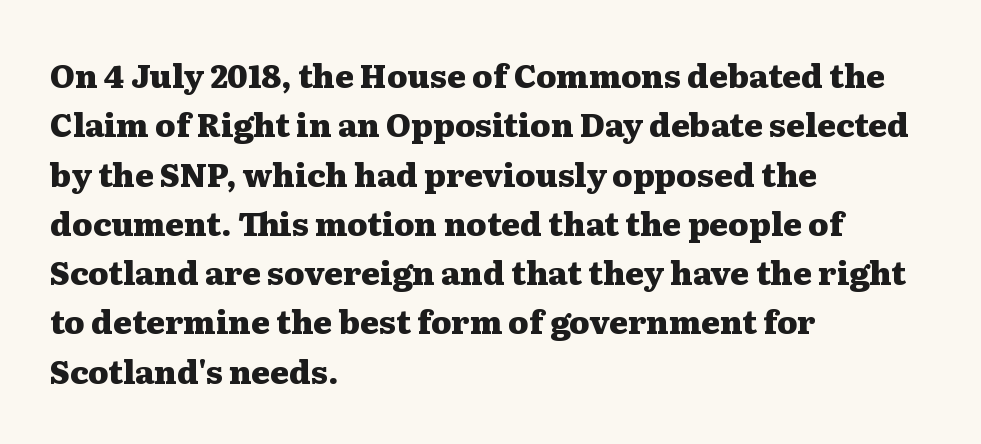
The image shows 32 px heavy, wide serif type, upright; set left-aligned, normal line spacing (1.54x), normal letter spacing, not underlined; medium stroke contrast and a medium x-height.
